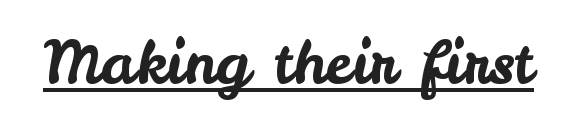
Is this a sans? Yes — the strokes have no serifs. Varying glyph widths throughout — classic text-font behaviour. The specimen includes a rule beneath the text block's lines. Between one letter and the next there's only the usual sliver of space.
